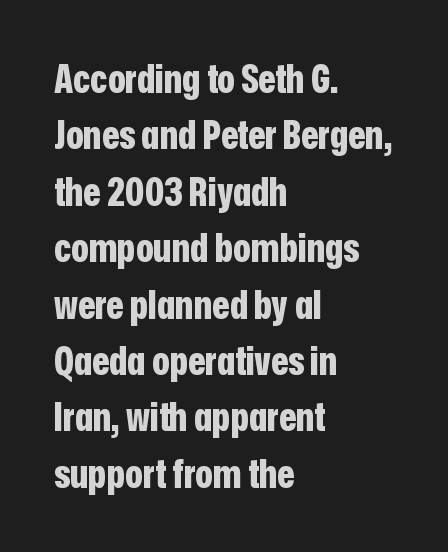
Its strokes are broad and dark, the hallmark of bold type. This sample keeps an unexceptional amount of space between lines. Line starts are locked; line ends wander. You could not count columns in this text — the font is proportionally spaced. Descender tails drop into unmarked territory. Does extra space separate the letters? No, they use regular spacing.
